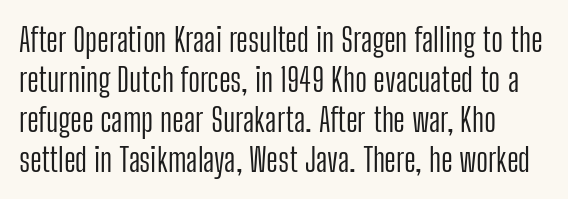
{"serif": "no", "italic": "no", "bold": "no", "weight": "light", "width": "condensed", "stroke_contrast": "low", "x_height": "medium", "monospaced": "no", "underline": "no", "line_spacing_ratio": 1.21, "letter_spacing": "normal", "letter_spacing_em": 0.0, "glyph_px": 33}
